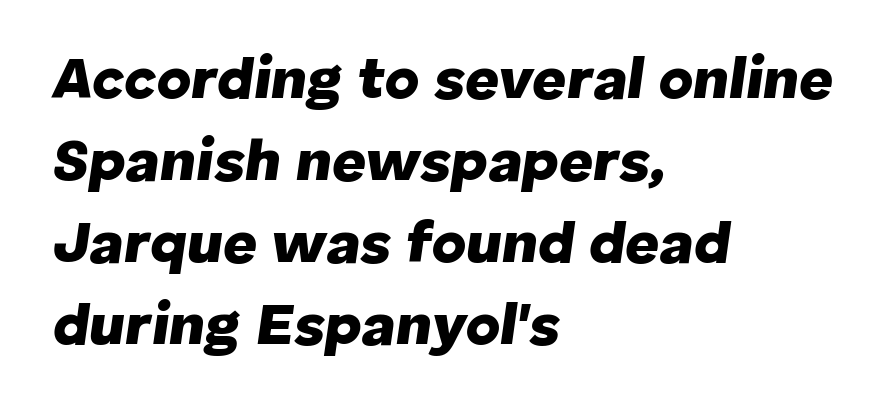
Q: Is the text bold? A: Yes.
Q: Is the text italic (slanted)? A: Yes, it leans right by about 8 degrees.
Q: Is the text underlined? A: No.
Q: How is the paragraph aligned? A: Left-aligned.
Q: Is the spacing between letters normal or unusually wide? A: Normal.
Q: Is the spacing between lines tight, normal or loose? A: Normal.
Q: Width (condensed, normal, or wide)? A: Normal.
Q: Stroke contrast? A: Low.
Q: x-height? A: Medium.
Q: Monospaced? A: No.
